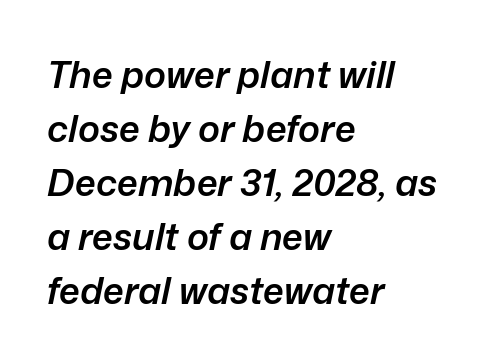
This sample has the flowing, uneven cadence of proportional lettering. Compared with an ordinary text face, these strokes are moderately heavier — a semibold. Caption: multi-line text, flush left, ragged right. The strip under each line holds only bare page. Characters are canted at an angle relative to the baseline's perpendicular. Vertically, the passage feels balanced, rows spaced as you'd expect.
